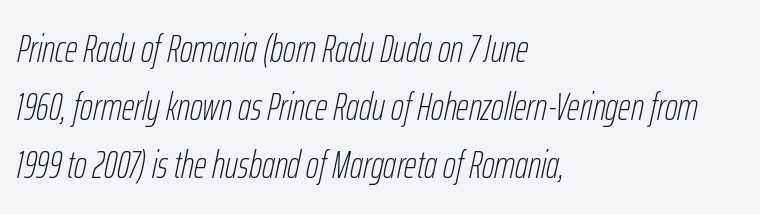
Does the leading feel generous? No, just average. A quiet, ordinary-to-light weight characterises the typeface. Nobody touched the tracking dial on this one. Honestly, there is no underline to notice here at all.
